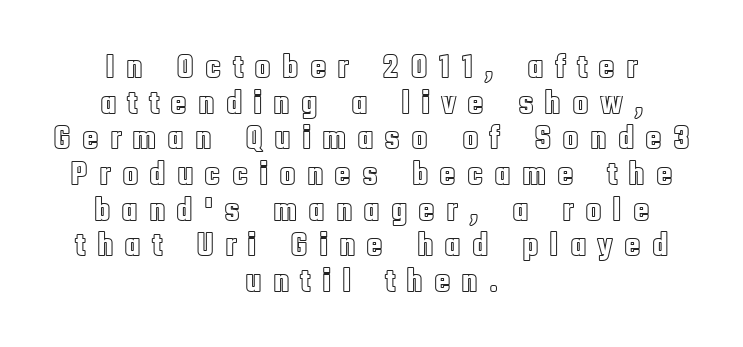
{"italic": "no", "width": "condensed", "x_height": "large", "monospaced": "no", "underline": "no", "align": "center", "line_spacing": "tight", "line_spacing_ratio": 1.05, "letter_spacing": "wide", "letter_spacing_em": 0.32, "glyph_px": 34}
